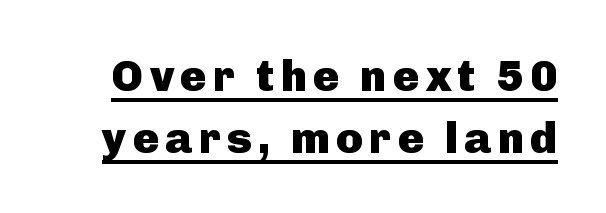
Looks like regular typesetting: each glyph gets only the width it needs. You can tell from the bare stems that sans-serif type was used. The rendered words wear a rule along their underside. Honestly, the row spacing looks completely unremarkable. The passage shown is emphatically bold.
